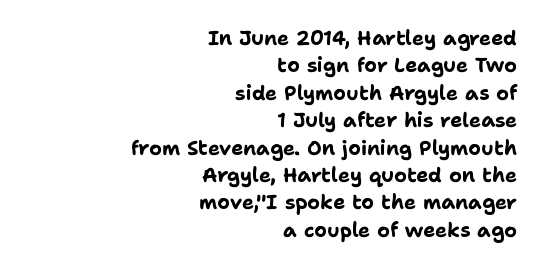
Q: Is the text bold? A: Yes.
Q: Is the text italic (slanted)? A: No, it is upright.
Q: Is the text underlined? A: No.
Q: How is the paragraph aligned? A: Right-aligned.
Q: Is the spacing between letters normal or unusually wide? A: Normal.
Q: Is the spacing between lines tight, normal or loose? A: Normal.
